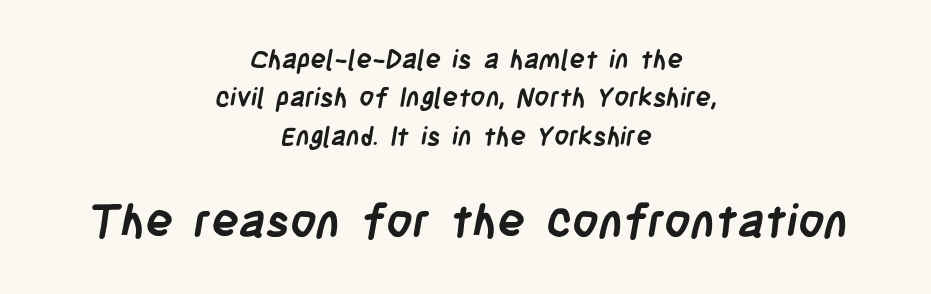
{"serif": "no", "bold": "yes", "weight": "semibold", "width": "condensed", "stroke_contrast": "low", "x_height": "large", "monospaced": "no", "underline": "no", "align": "center", "line_spacing": "normal", "line_spacing_ratio": 1.48, "letter_spacing": "normal", "letter_spacing_em": 0.0, "larger_block": "second", "size_ratio": 1.77, "glyph_px": 46}
